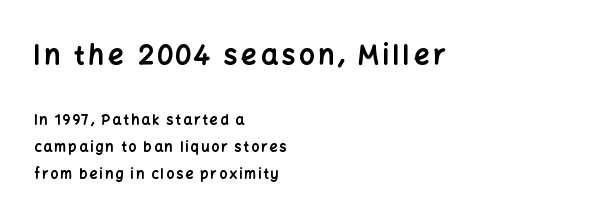
{"italic": "no", "bold": "yes", "underline": "no", "align": "left", "line_spacing": "loose", "line_spacing_ratio": 1.94, "larger_block": "first", "size_ratio": 1.93, "glyph_px": 27}
